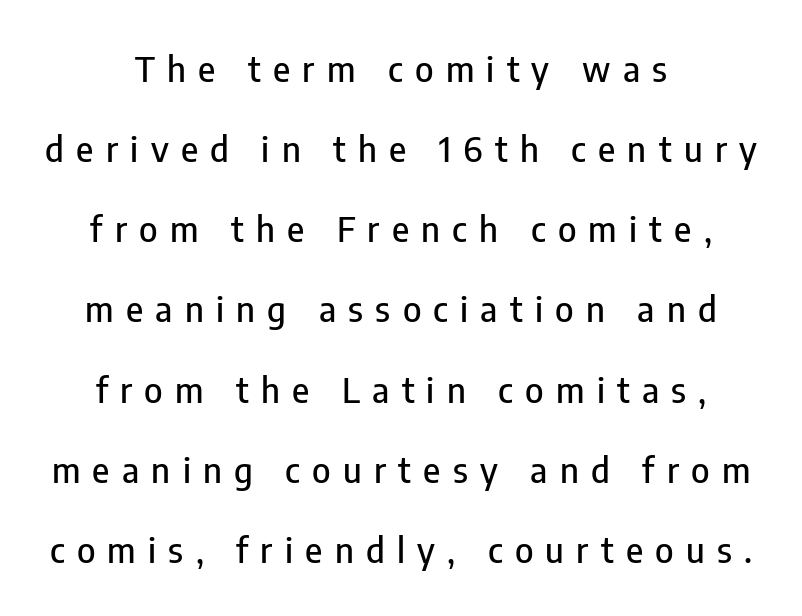
{"serif": "no", "italic": "no", "width": "condensed", "stroke_contrast": "low", "x_height": "medium", "monospaced": "no", "underline": "no", "align": "center", "line_spacing": "loose", "line_spacing_ratio": 2.29, "letter_spacing": "wide", "letter_spacing_em": 0.35, "glyph_px": 35}
